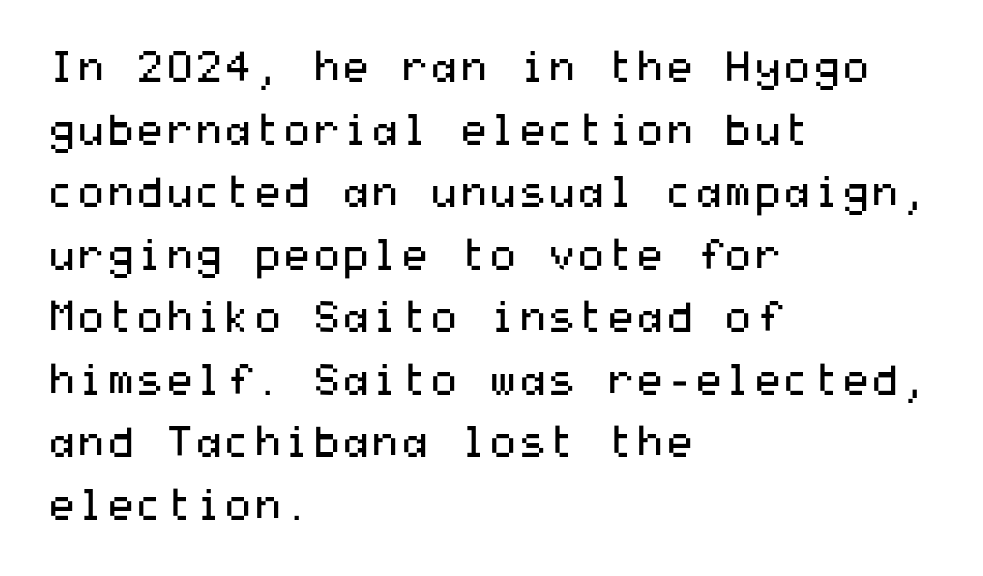
Q: Is the text bold? A: No.
Q: Is the text italic (slanted)? A: No, it is upright.
Q: Is the typeface a serif or a sans-serif typeface? A: Sans-serif.
Q: Is the text underlined? A: No.
Q: How is the paragraph aligned? A: Left-aligned.
Q: Is the spacing between letters normal or unusually wide? A: Normal.
Q: Is the spacing between lines tight, normal or loose? A: Normal.
Q: Width (condensed, normal, or wide)? A: Wide.
Q: Stroke contrast? A: Medium.
Q: x-height? A: Medium.
